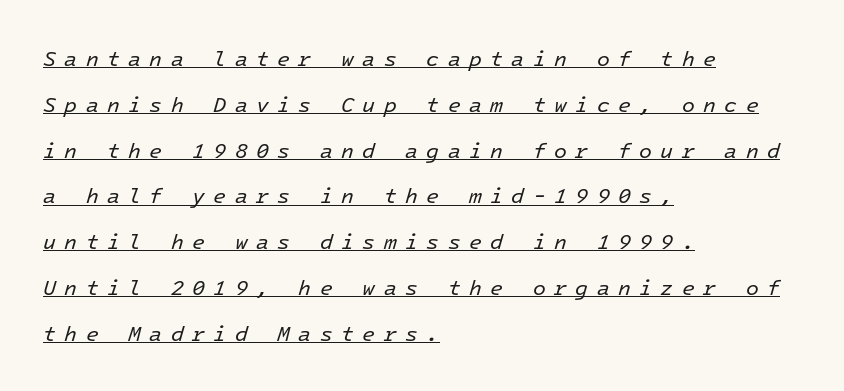
The image shows 21 px text type, italic (leaning right); set left-aligned, loose line spacing (2.18x), unusually wide letter spacing (+0.4 em), underlined.
